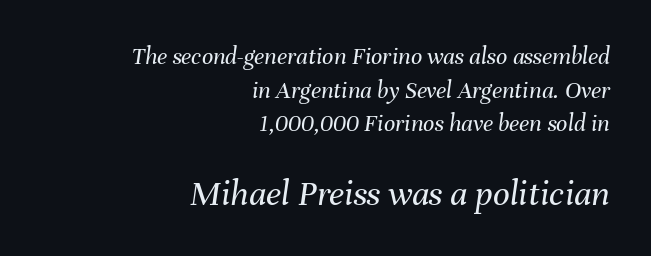
The line texture is even and compact thanks to regular tracking. Bare-footed words on every line. Layout note: lines flush right. These two chunks differ in scale, with the bottom chunk taking the larger measure.
